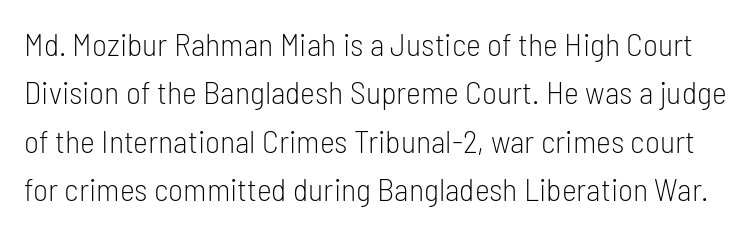
Just letters on the line, the space beneath them empty. Do the letters lean? They stand straight. The designer left line spacing at the default. No heavy texture on the line: the type isn't bold. Classification — sans serif.
